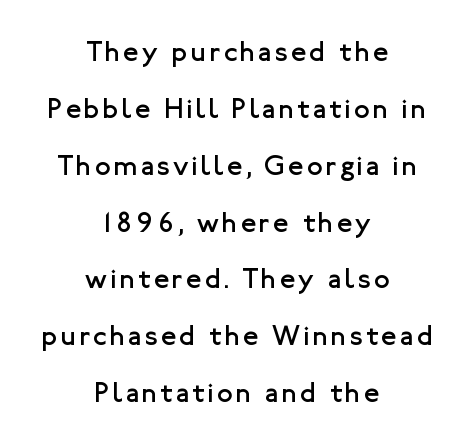
The image shows 28 px regular-weight sans-serif type, upright; set centered, loose line spacing (2.03x), not underlined; low stroke contrast and a medium x-height.
